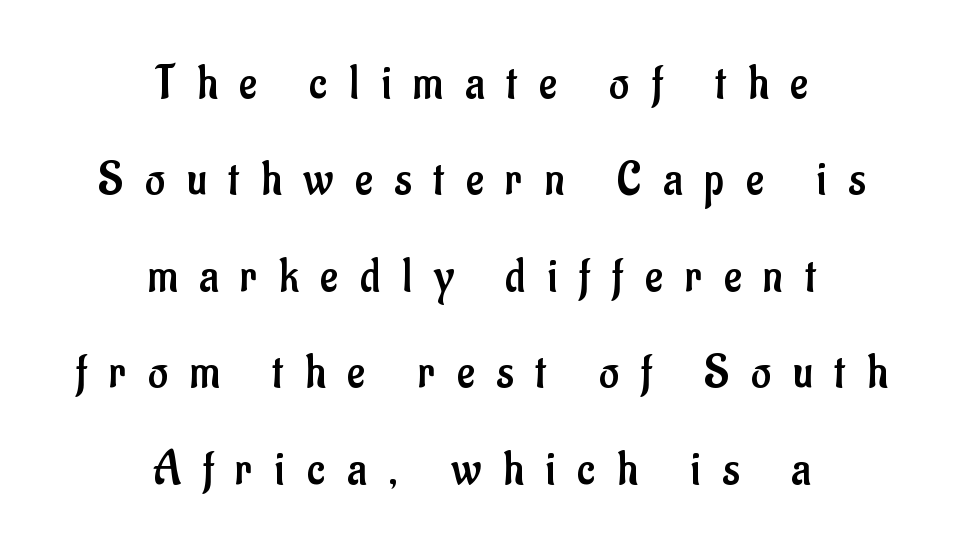
{"serif": "no", "italic": "no", "bold": "no", "weight": "regular", "width": "condensed", "stroke_contrast": "low", "x_height": "small", "monospaced": "no", "underline": "no", "align": "center", "line_spacing": "loose", "line_spacing_ratio": 2.01, "letter_spacing": "wide", "letter_spacing_em": 0.46, "glyph_px": 48}
